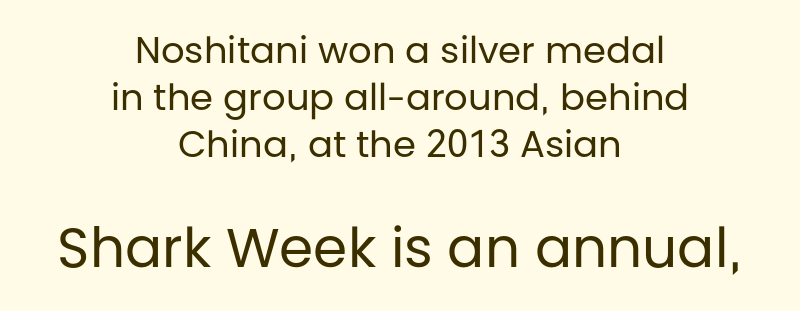
Q: Is the text bold? A: No.
Q: Is the text italic (slanted)? A: No, it is upright.
Q: Is the typeface a serif or a sans-serif typeface? A: Sans-serif.
Q: Is the text underlined? A: No.
Q: How is the paragraph aligned? A: Centered.
Q: Is the spacing between letters normal or unusually wide? A: Normal.
Q: Is the spacing between lines tight, normal or loose? A: Normal.
Q: Which block of text is set in a larger size, the first (top) or the second (bottom)? A: The second (bottom) one.
Q: Width (condensed, normal, or wide)? A: Normal.
Q: Stroke contrast? A: Low.
Q: x-height? A: Large.
Q: Monospaced? A: No.
